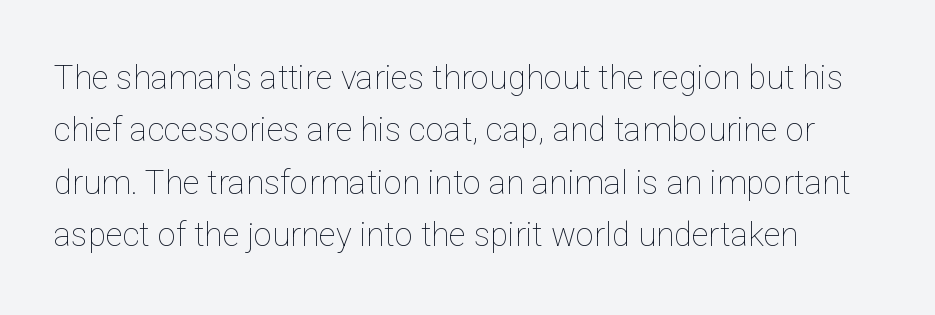
The image shows 33 px thin type, upright; set normal line spacing (1.59x), normal letter spacing, not underlined; low stroke contrast and a medium x-height.
